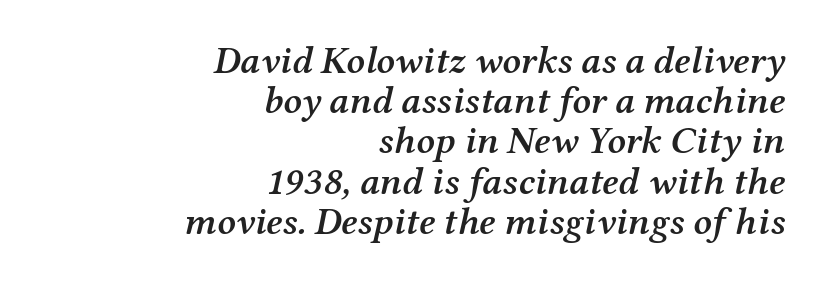
{"serif": "yes", "italic": "yes", "lean": "right", "slant_degrees": 12, "bold": "semi", "weight": "semibold", "width": "normal", "stroke_contrast": "medium", "x_height": "medium", "monospaced": "no", "underline": "no", "align": "right", "line_spacing": "tight", "line_spacing_ratio": 1.03, "letter_spacing": "normal", "letter_spacing_em": 0.0, "glyph_px": 39}
